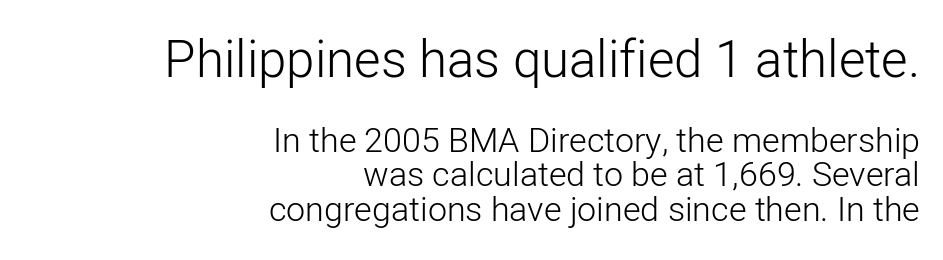
Q: Is the text bold? A: No.
Q: Is the text italic (slanted)? A: No, it is upright.
Q: Is the typeface a serif or a sans-serif typeface? A: Sans-serif.
Q: Is the text underlined? A: No.
Q: How is the paragraph aligned? A: Right-aligned.
Q: Is the spacing between letters normal or unusually wide? A: Normal.
Q: Is the spacing between lines tight, normal or loose? A: Tight.
Q: Which block of text is set in a larger size, the first (top) or the second (bottom)? A: The first (top) one.
Q: Width (condensed, normal, or wide)? A: Normal.
Q: Stroke contrast? A: Low.
Q: x-height? A: Medium.
Q: Monospaced? A: No.
